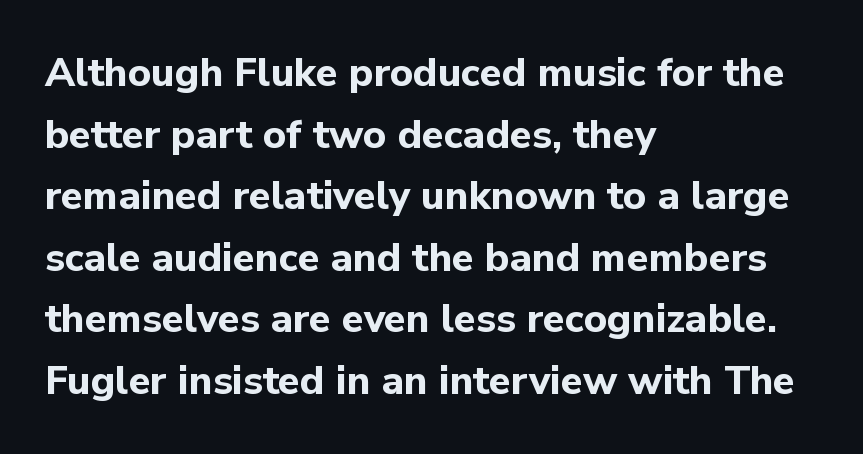
{"serif": "no", "italic": "no", "bold": "yes", "weight": "bold", "width": "normal", "stroke_contrast": "low", "x_height": "medium", "monospaced": "no", "underline": "no", "align": "left", "line_spacing": "normal", "line_spacing_ratio": 1.54, "letter_spacing": "normal", "letter_spacing_em": 0.0, "glyph_px": 40}
